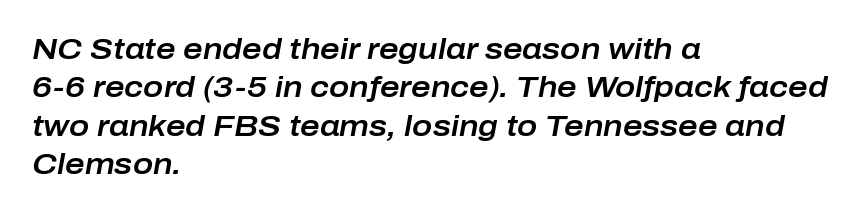
The designer left line spacing at the default. Typeset ragged right — the left edge is the straight one. Glance below the letters and you will spot only blank space. Is the letter spacing exaggerated? No — it looks like the ordinary default.
